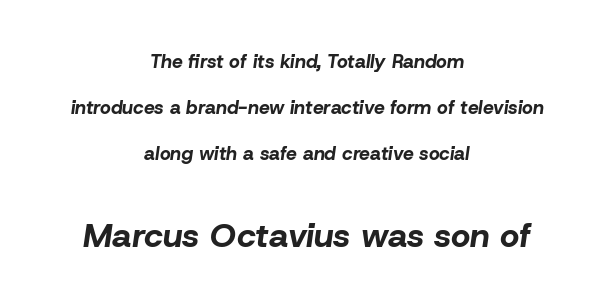
{"italic": "yes", "lean": "right", "slant_degrees": 8, "bold": "yes", "weight": "bold", "width": "normal", "stroke_contrast": "low", "x_height": "medium", "monospaced": "no", "underline": "no", "align": "center", "line_spacing": "loose", "line_spacing_ratio": 2.42, "letter_spacing": "normal", "letter_spacing_em": 0.0, "larger_block": "second", "size_ratio": 1.79, "glyph_px": 34}
